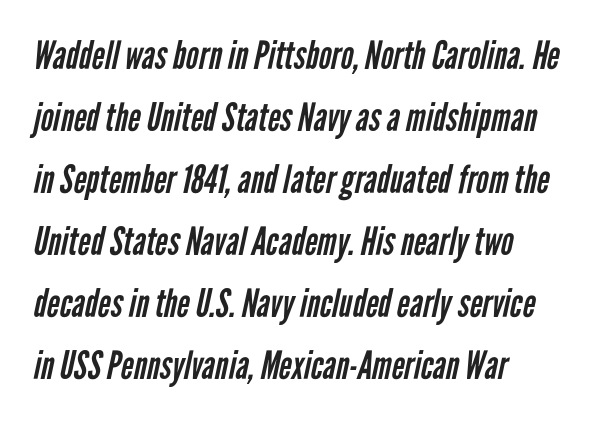
The face used here is proportionally spaced, like ordinary book or web type. Stem width sits at or under what a default text font uses. Has an underline been added? It has not. The vertical gap from one line to the next is medium.
